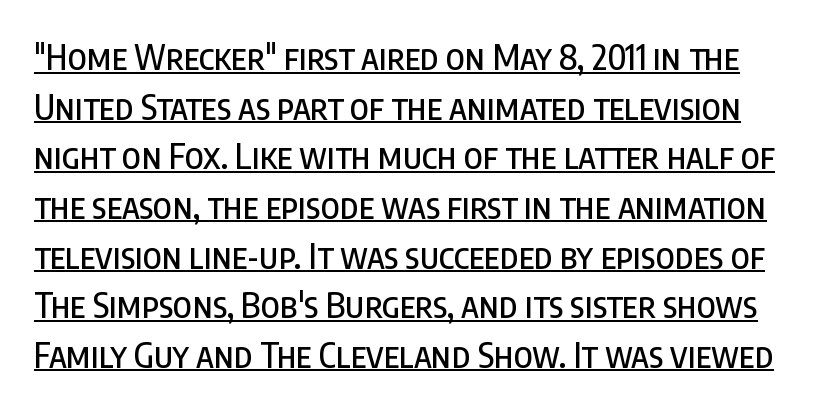
The letters stand straight up with perfectly vertical stems. The leading is moderate, giving the passage an even texture. Each letter keeps its own natural width here, so spacing adapts to shape. Underlining? Definitely there. Each letter's strokes conclude bluntly, with no projecting serifs.
